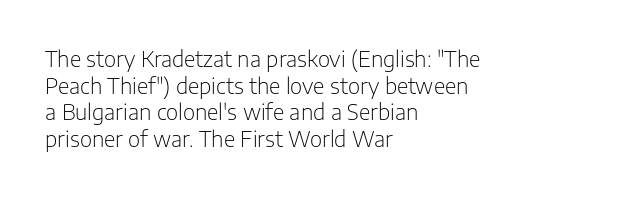
The image shows 21 px text type, upright; set left-aligned, normal line spacing (1.27x), normal letter spacing, not underlined.
